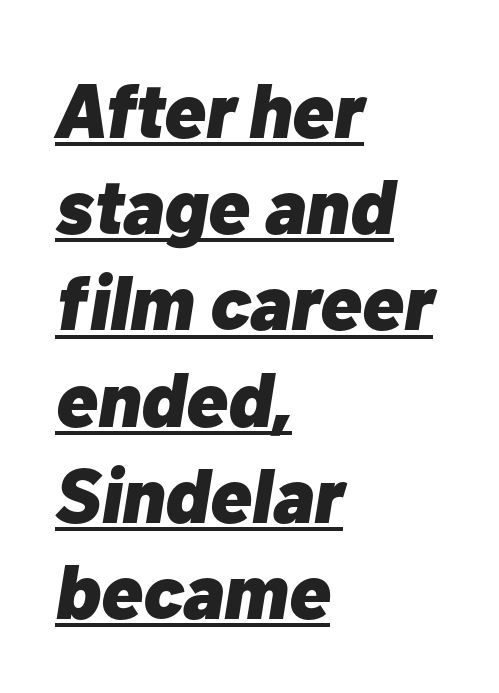
{"italic": "yes", "lean": "right", "slant_degrees": 10, "bold": "yes", "weight": "heavy", "width": "normal", "stroke_contrast": "low", "x_height": "medium", "monospaced": "no", "underline": "yes", "align": "left", "line_spacing": "normal", "line_spacing_ratio": 1.25, "letter_spacing": "normal", "letter_spacing_em": 0.0, "glyph_px": 77}
